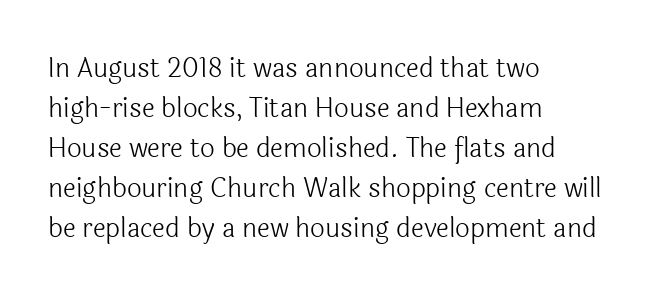
The image shows 26 px text type, upright; set left-aligned, normal line spacing (1.54x), normal letter spacing, not underlined.
